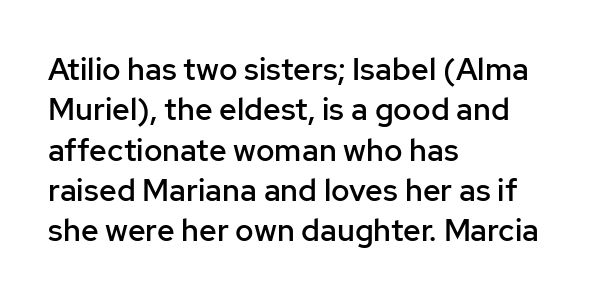
The image shows 31 px semibold sans-serif type, upright; set left-aligned, normal line spacing (1.3x), normal letter spacing, not underlined; low stroke contrast and a medium x-height.
